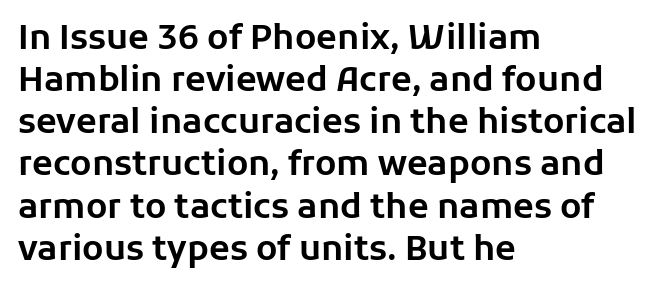
Q: Is the text italic (slanted)? A: No, it is upright.
Q: Is the typeface a serif or a sans-serif typeface? A: Sans-serif.
Q: Is the text underlined? A: No.
Q: How is the paragraph aligned? A: Left-aligned.
Q: Is the spacing between letters normal or unusually wide? A: Normal.
Q: Width (condensed, normal, or wide)? A: Normal.
Q: Stroke contrast? A: Low.
Q: x-height? A: Medium.
Q: Monospaced? A: No.
